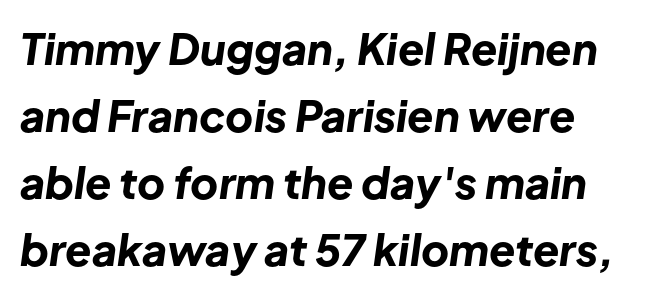
The image shows 43 px bold type, italic (leaning right); set left-aligned, normal line spacing (1.56x), normal letter spacing, not underlined; low stroke contrast and a medium x-height.
